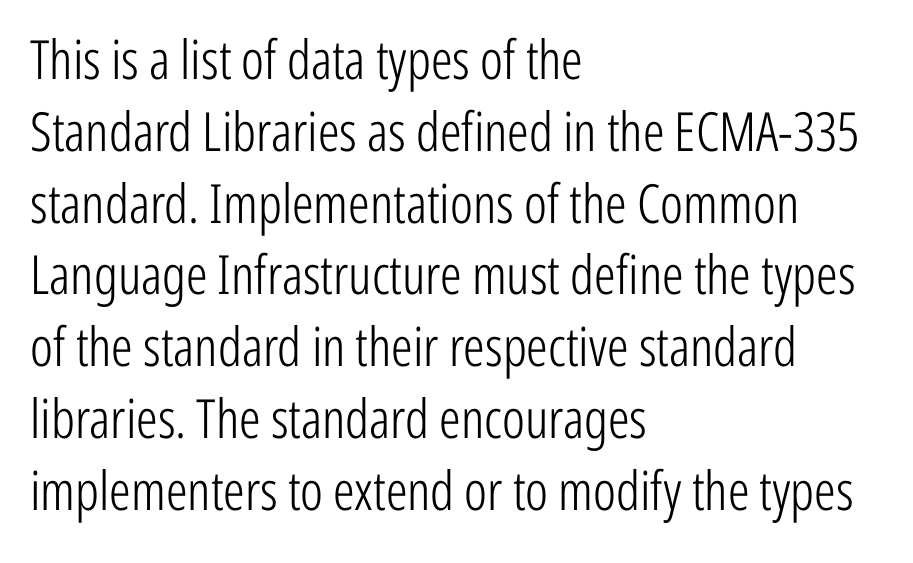
The image shows 54 px light, condensed sans-serif type, upright; set left-aligned, normal line spacing (1.33x), normal letter spacing, not underlined; low stroke contrast and a medium x-height.
